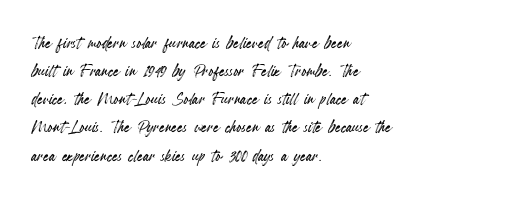
The image shows 22 px text type; set left-aligned, normal line spacing (1.28x), normal letter spacing, not underlined.
